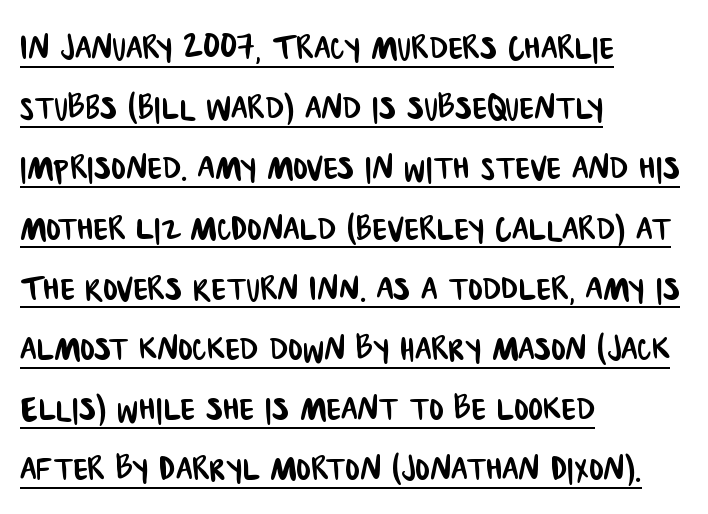
The image shows 43 px condensed sans-serif type; set left-aligned, normal line spacing (1.4x), normal letter spacing, underlined; low stroke contrast and a large x-height.
